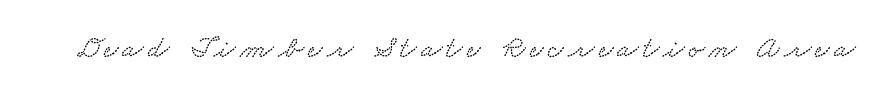
The image shows 31 px wide type; set not underlined; low stroke contrast and a small x-height.
